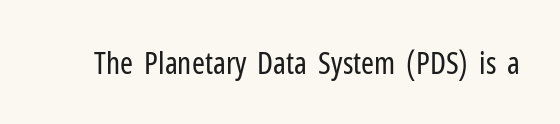
The image shows 31 px regular-weight, condensed sans-serif type, upright; set normal letter spacing, not underlined; low stroke contrast and a medium x-height.
